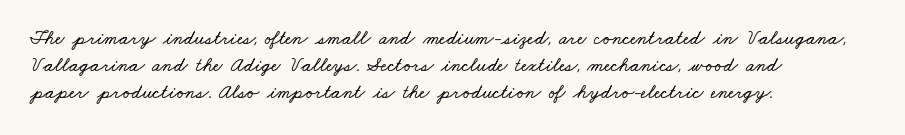
The image shows 20 px text type; set left-aligned, normal line spacing (1.36x), normal letter spacing, not underlined.
